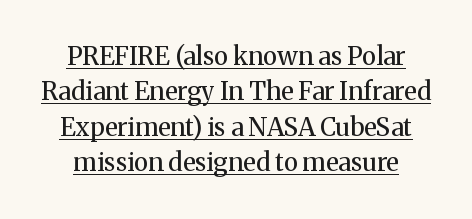
The image shows 25 px text type, upright; set normal line spacing (1.42x), normal letter spacing, underlined.
